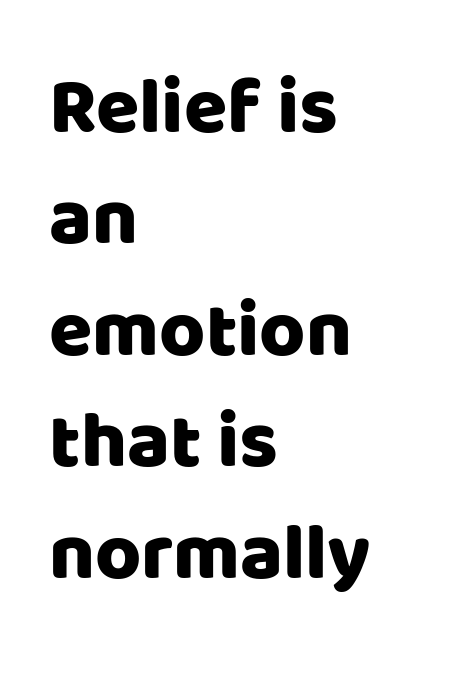
Q: Is the text italic (slanted)? A: No, it is upright.
Q: Is the typeface a serif or a sans-serif typeface? A: Sans-serif.
Q: Is the text underlined? A: No.
Q: How is the paragraph aligned? A: Left-aligned.
Q: Is the spacing between letters normal or unusually wide? A: Normal.
Q: Is the spacing between lines tight, normal or loose? A: Normal.
Q: Width (condensed, normal, or wide)? A: Normal.
Q: Stroke contrast? A: Low.
Q: x-height? A: Large.
Q: Monospaced? A: No.
